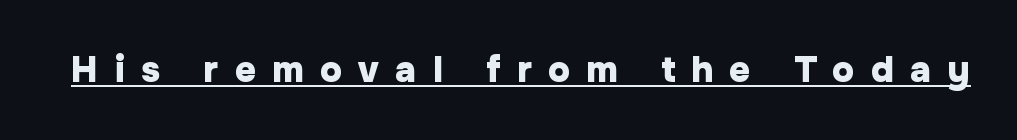
The letters advance in unequal steps, a hallmark of proportional type. Between one letter and the next there's a generous, obvious gap. The letters stand upright; this is a roman face. The face used here appears with an underline applied. The sample has been set heavy, in full bold. Grotesque or geometric, the face here clearly has no serifs.
